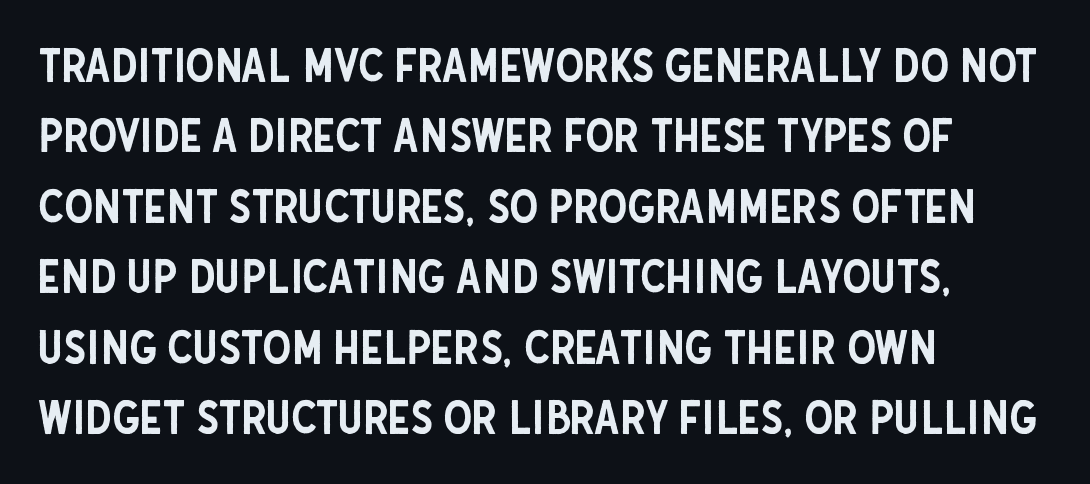
Q: Is the text italic (slanted)? A: No, it is upright.
Q: Is the typeface a serif or a sans-serif typeface? A: Sans-serif.
Q: Is the text underlined? A: No.
Q: How is the paragraph aligned? A: Left-aligned.
Q: Is the spacing between letters normal or unusually wide? A: Normal.
Q: Is the spacing between lines tight, normal or loose? A: Normal.
Q: Width (condensed, normal, or wide)? A: Condensed.
Q: Stroke contrast? A: Low.
Q: x-height? A: Large.
Q: Monospaced? A: No.
